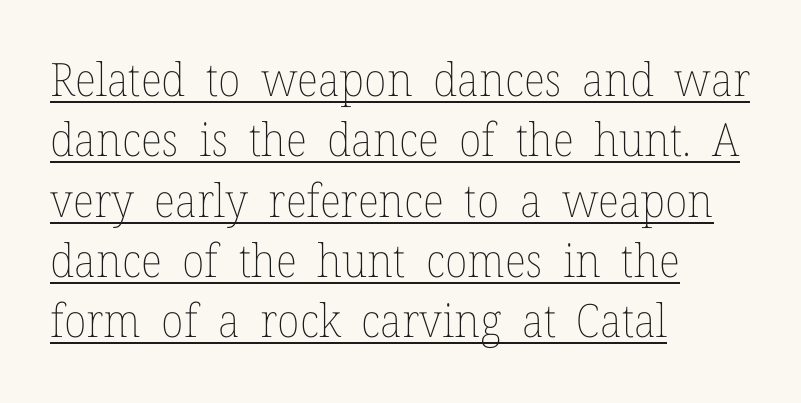
The image shows 46 px thin type, upright; set left-aligned, normal line spacing (1.31x), normal letter spacing, underlined; low stroke contrast and a medium x-height.
